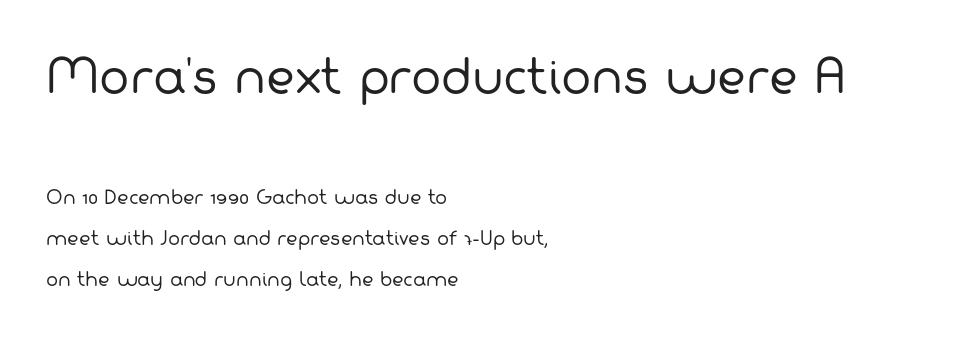
{"serif": "no", "bold": "no", "weight": "regular", "width": "normal", "stroke_contrast": "low", "x_height": "medium", "monospaced": "no", "underline": "no", "align": "left", "line_spacing": "loose", "line_spacing_ratio": 2.28, "letter_spacing": "normal", "letter_spacing_em": 0.0, "larger_block": "first", "size_ratio": 2.5, "glyph_px": 45}
